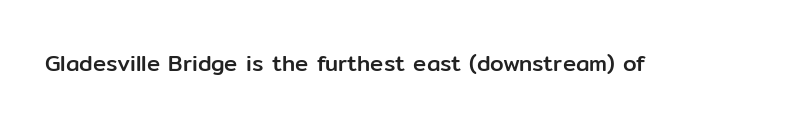
Tall strokes in this sample are plumb rather than angled. Short note: letters normally spaced. Lines of text with bare space underneath.
